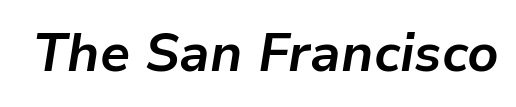
Q: Is the text bold? A: Yes.
Q: Is the text italic (slanted)? A: Yes, it leans right by about 9 degrees.
Q: Is the text underlined? A: No.
Q: Is the spacing between letters normal or unusually wide? A: Normal.
Q: Width (condensed, normal, or wide)? A: Normal.
Q: Stroke contrast? A: Low.
Q: x-height? A: Medium.
Q: Monospaced? A: No.
